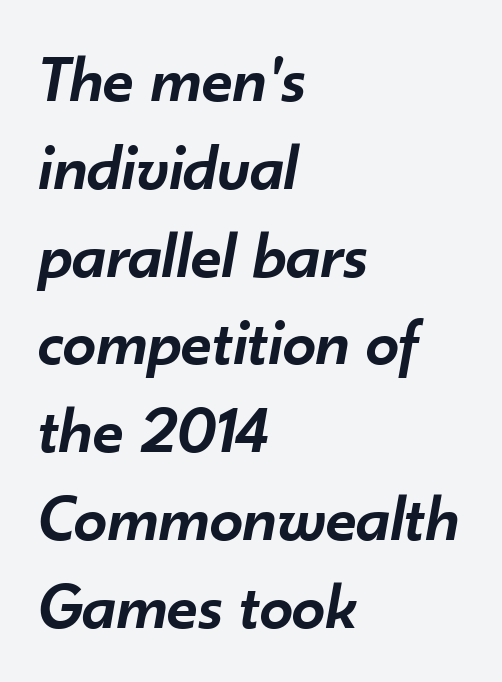
Q: Is the text bold? A: Semi-bold.
Q: Is the text italic (slanted)? A: Yes, it leans right by about 10 degrees.
Q: Is the text underlined? A: No.
Q: How is the paragraph aligned? A: Left-aligned.
Q: Is the spacing between letters normal or unusually wide? A: Normal.
Q: Is the spacing between lines tight, normal or loose? A: Normal.
Q: Width (condensed, normal, or wide)? A: Normal.
Q: Stroke contrast? A: Low.
Q: x-height? A: Small.
Q: Monospaced? A: No.
